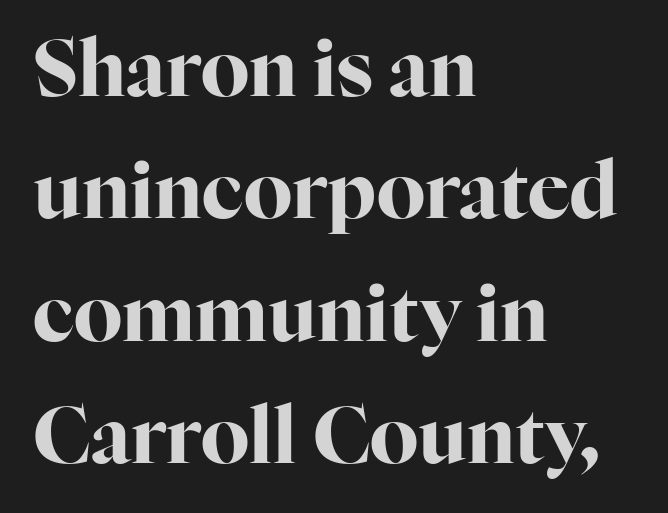
The image shows 78 px bold serif type, upright; set left-aligned, normal line spacing (1.57x), normal letter spacing, not underlined; high stroke contrast and a medium x-height.
